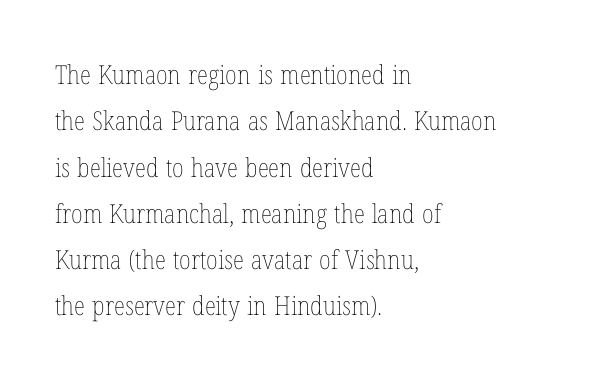
The lines are quadded left. This is not heavy type; no bold has been used. Letter spacing: default. The words here are not underlined. Does the lettering tilt? It doesn't — this is upright.
